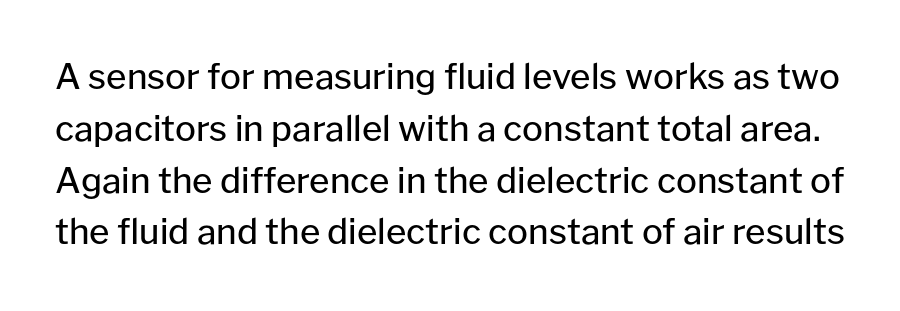
Posture: straight, roman, zero tilt. Note: no serifs on the glyphs. The weight tops out at a normal text grade. The vertical gap from one line to the next is medium.
